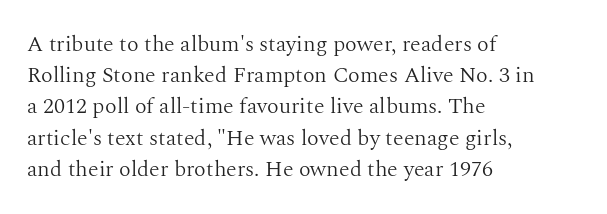
The image shows 22 px text type, upright; set left-aligned, normal line spacing (1.42x), normal letter spacing, not underlined.
